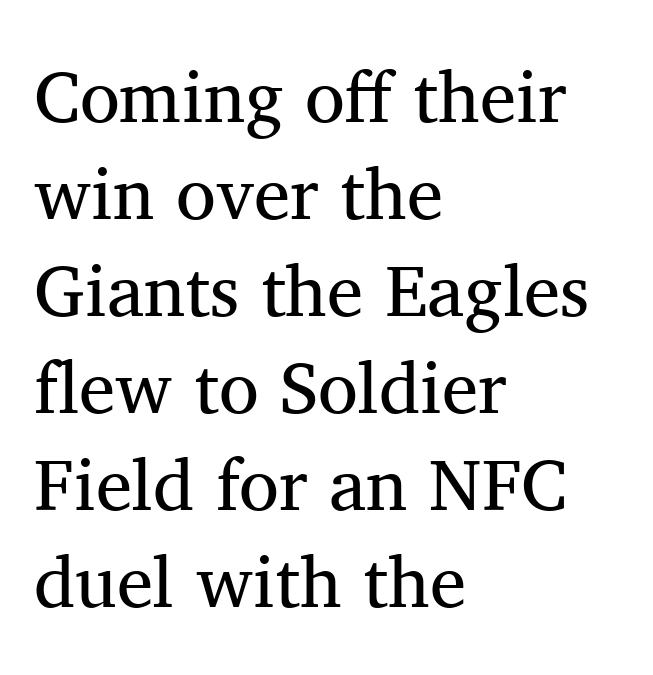
{"serif": "yes", "italic": "no", "bold": "no", "weight": "regular", "width": "normal", "stroke_contrast": "medium", "x_height": "medium", "monospaced": "no", "underline": "no", "align": "left", "line_spacing": "normal", "line_spacing_ratio": 1.33, "letter_spacing": "normal", "letter_spacing_em": 0.0, "glyph_px": 73}
